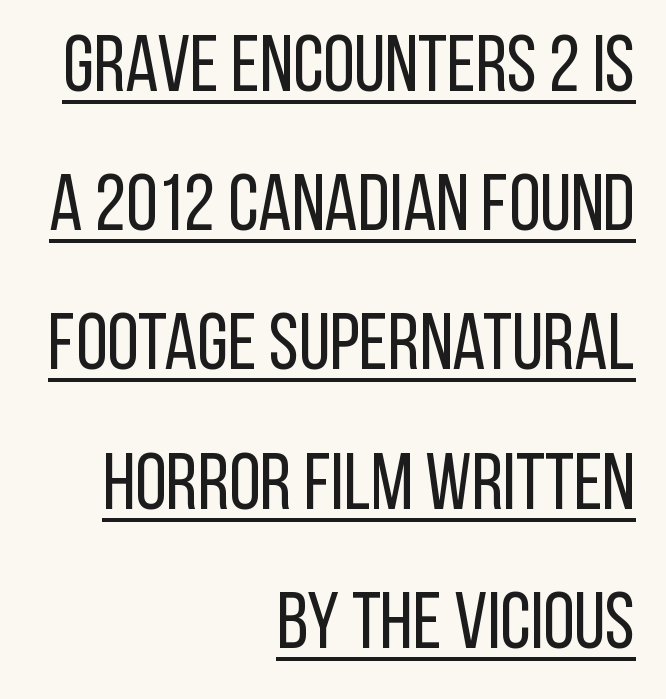
The image shows 80 px regular-weight, condensed sans-serif type, upright; set right-aligned, line spacing 1.74x, normal letter spacing, underlined; low stroke contrast and a large x-height.
